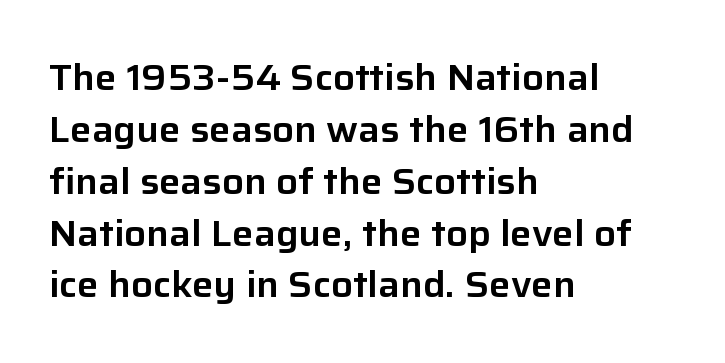
{"serif": "no", "italic": "no", "width": "normal", "stroke_contrast": "low", "x_height": "medium", "monospaced": "no", "underline": "no", "align": "left", "line_spacing": "normal", "line_spacing_ratio": 1.44, "letter_spacing": "normal", "letter_spacing_em": 0.0, "glyph_px": 36}
